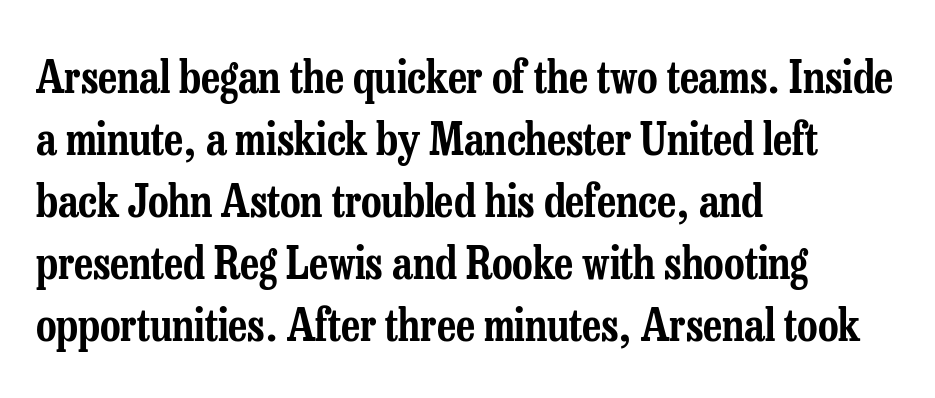
Q: Is the text italic (slanted)? A: No, it is upright.
Q: Is the typeface a serif or a sans-serif typeface? A: Serif.
Q: Is the text underlined? A: No.
Q: How is the paragraph aligned? A: Left-aligned.
Q: Is the spacing between letters normal or unusually wide? A: Normal.
Q: Is the spacing between lines tight, normal or loose? A: Normal.
Q: Width (condensed, normal, or wide)? A: Condensed.
Q: Stroke contrast? A: Low.
Q: x-height? A: Medium.
Q: Monospaced? A: No.
